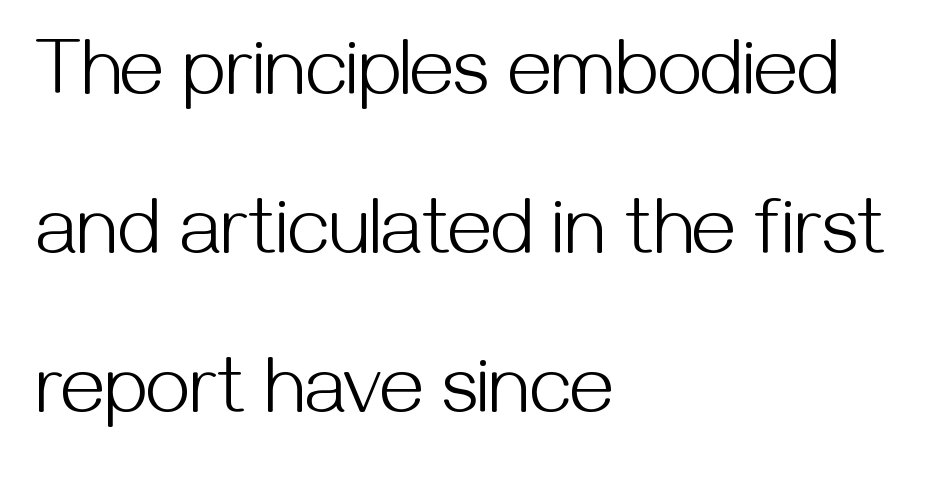
Typeset ragged right — the left edge is the straight one. Do the characters align in a grid? No, the font is proportional. What stands out about the letter spacing? Nothing — it is the standard amount. The space directly below the letters is spotless.
